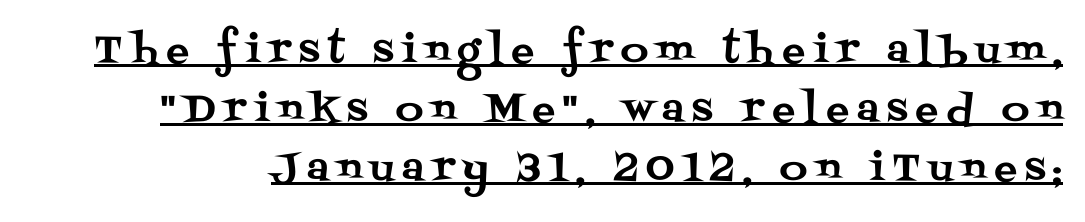
The image shows 38 px serif type, upright; set normal line spacing (1.55x), unusually wide letter spacing (+0.22 em), underlined; medium stroke contrast and a large x-height.
